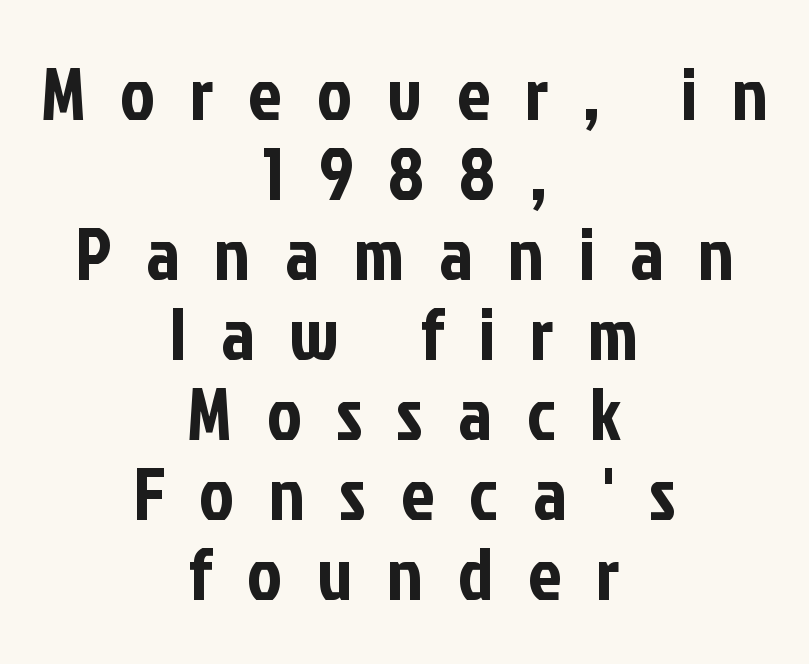
The image shows 74 px condensed sans-serif type, upright; set centered, tight line spacing (1.08x), unusually wide letter spacing (+0.47 em), not underlined; low stroke contrast and a medium x-height.
